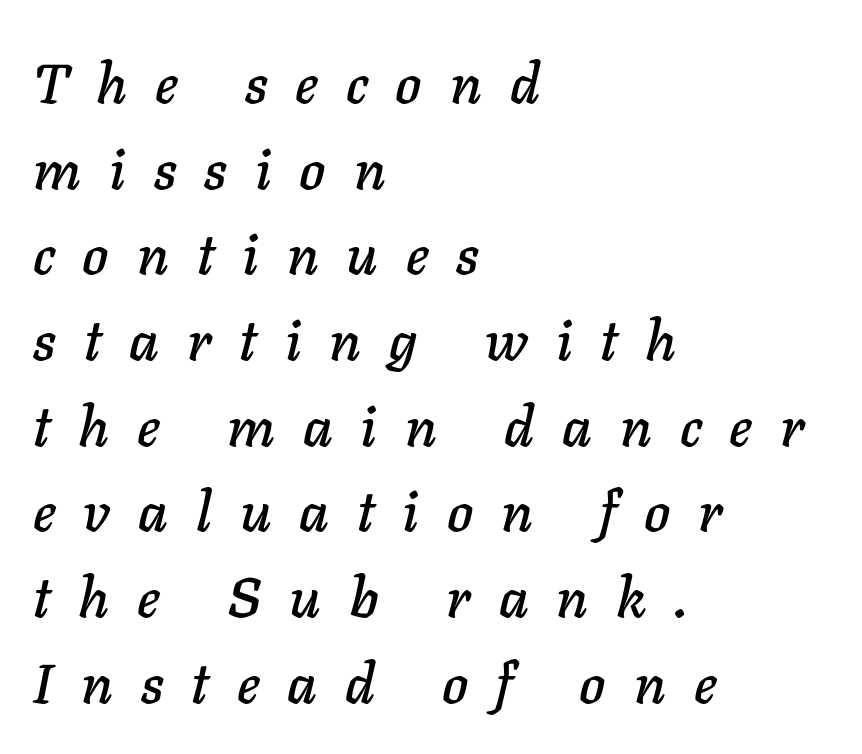
Q: Is the text italic (slanted)? A: Yes, it leans right by about 11 degrees.
Q: Is the text underlined? A: No.
Q: How is the paragraph aligned? A: Left-aligned.
Q: Is the spacing between letters normal or unusually wide? A: Unusually wide.
Q: Is the spacing between lines tight, normal or loose? A: Normal.
Q: Width (condensed, normal, or wide)? A: Normal.
Q: Stroke contrast? A: Low.
Q: x-height? A: Medium.
Q: Monospaced? A: No.
